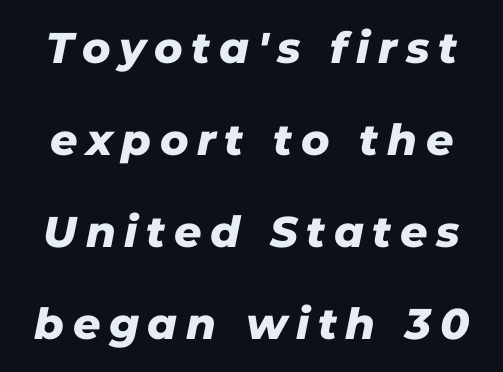
Type style note: lacks serifs. Horizontal bands of white between lines are thick stripes. The type is letterspaced generously, with wide tracking. A bare baseline throughout the passage. This sample has the flowing, uneven cadence of proportional lettering.
